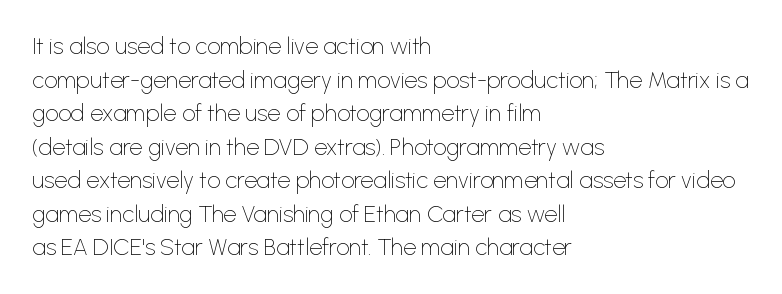
{"italic": "no", "bold": "no", "underline": "no", "align": "left", "line_spacing": "normal", "line_spacing_ratio": 1.46, "letter_spacing": "normal", "letter_spacing_em": 0.0, "glyph_px": 23}
